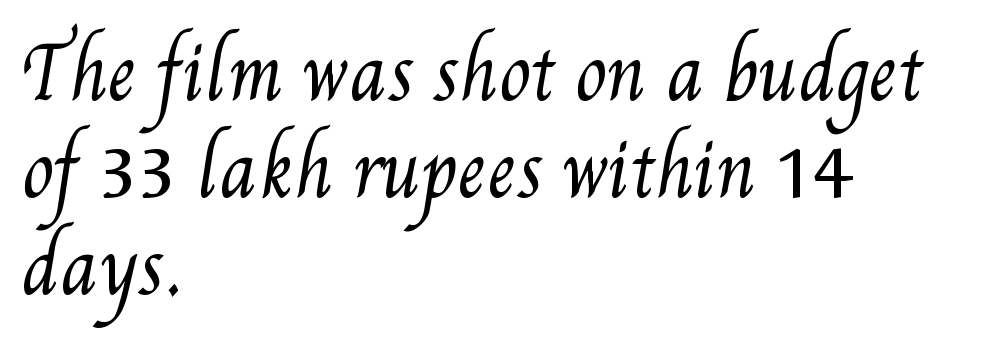
The area under the type is left untouched. The rendering uses a moderate line-height, typical for paragraphs. Reading down the block, your eye returns to a fixed left position each line. How are the letters spaced? Ordinarily, with no added tracking. The face used here is proportionally spaced, like ordinary book or web type. Vertical stems look standard width or narrower in stroke.
